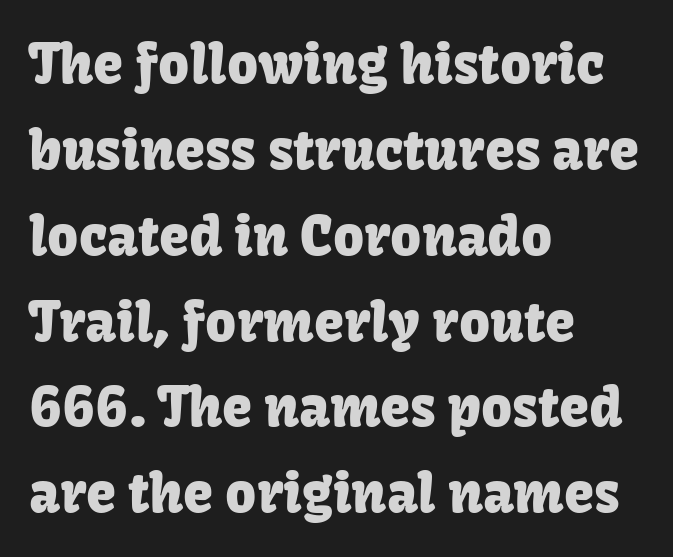
Words appear dense and cohesive because spacing is normal. Line spacing here is normal. Italic? Not at all — the glyphs are vertical. Check under the words: just untouched page. If you drew a ruler down the left edge, every line would touch it. A typesetter would call this proportional, since set widths differ per character.
